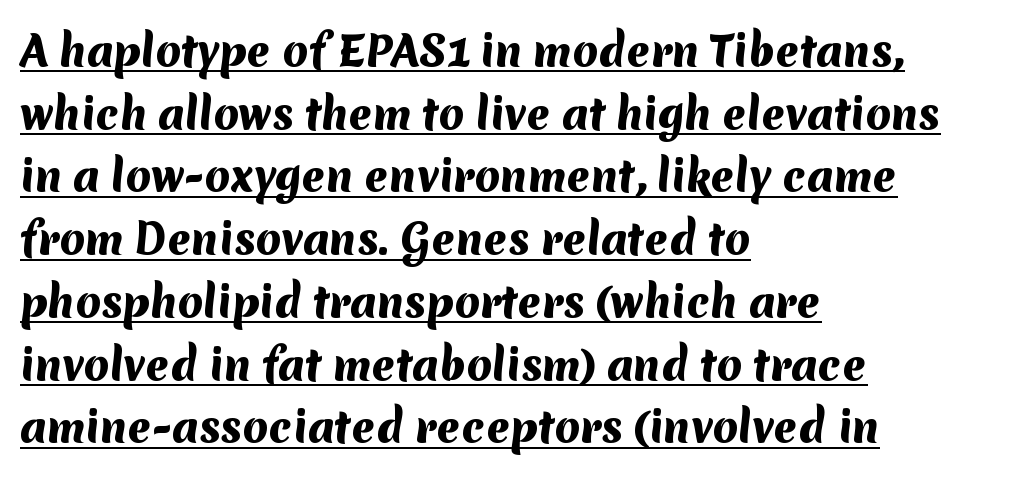
Somebody hit Ctrl+U on this one — the words are underlined. The rows are spaced the way most documents space them. Each letter's strokes conclude bluntly, with no projecting serifs. Inter-character spacing is left at the font's built-in metrics. The rendering uses natural spacing where letterforms have individual widths. Each line starts at the same left margin while the right side varies.
